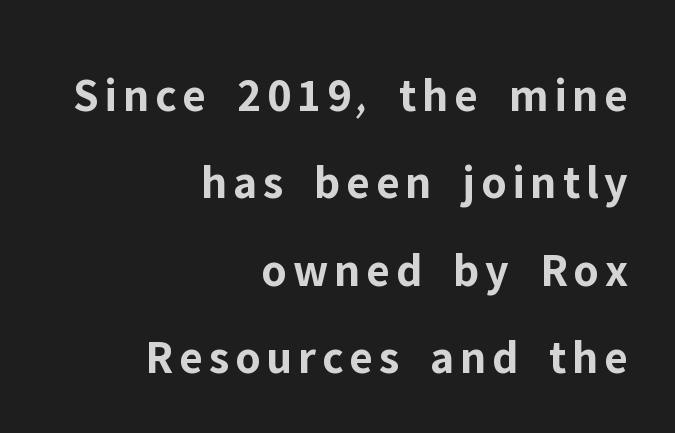
Q: Is the text bold? A: Yes.
Q: Is the text italic (slanted)? A: No, it is upright.
Q: Is the typeface a serif or a sans-serif typeface? A: Sans-serif.
Q: Is the text underlined? A: No.
Q: How is the paragraph aligned? A: Right-aligned.
Q: Width (condensed, normal, or wide)? A: Normal.
Q: Stroke contrast? A: Low.
Q: x-height? A: Medium.
Q: Monospaced? A: No.
